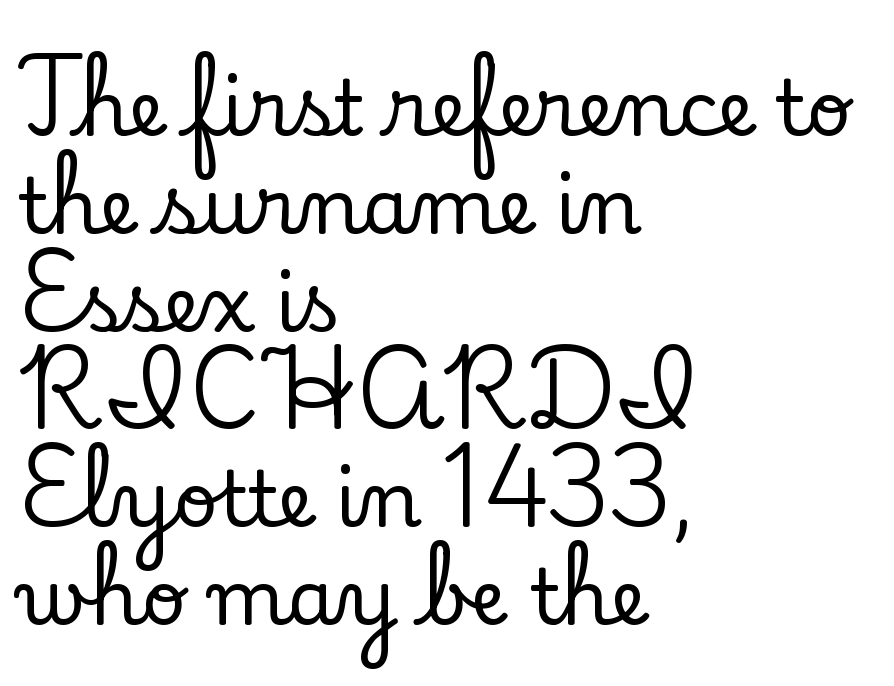
{"serif": "yes", "italic": "no", "width": "normal", "stroke_contrast": "low", "x_height": "small", "monospaced": "no", "underline": "no", "align": "left", "line_spacing": "normal", "line_spacing_ratio": 1.27, "letter_spacing": "normal", "letter_spacing_em": 0.0, "glyph_px": 77}
